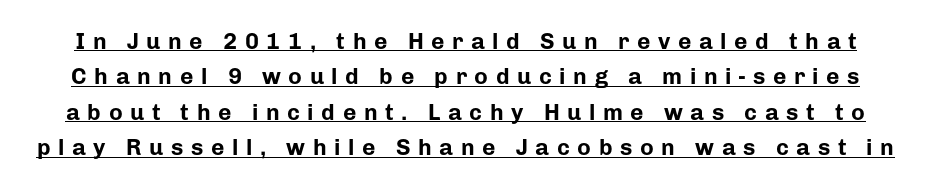
{"italic": "no", "bold": "yes", "underline": "yes", "line_spacing": "normal", "line_spacing_ratio": 1.54, "letter_spacing": "wide", "letter_spacing_em": 0.33, "glyph_px": 23}
